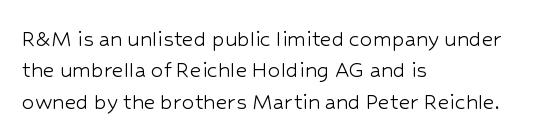
{"italic": "no", "bold": "no", "underline": "no", "align": "left", "line_spacing": "normal", "line_spacing_ratio": 1.26, "letter_spacing": "normal", "letter_spacing_em": 0.0, "glyph_px": 25}
